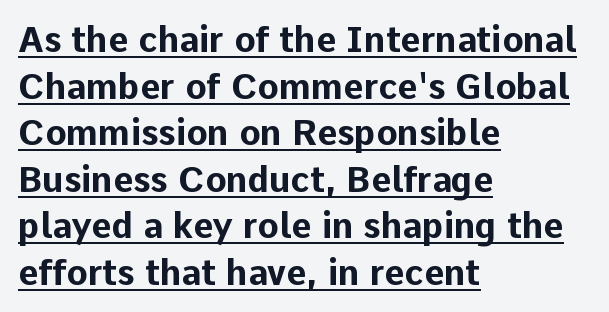
Q: Is the text bold? A: Yes.
Q: Is the text italic (slanted)? A: No, it is upright.
Q: Is the typeface a serif or a sans-serif typeface? A: Sans-serif.
Q: Is the text underlined? A: Yes.
Q: How is the paragraph aligned? A: Left-aligned.
Q: Is the spacing between letters normal or unusually wide? A: Normal.
Q: Is the spacing between lines tight, normal or loose? A: Normal.
Q: Width (condensed, normal, or wide)? A: Normal.
Q: Stroke contrast? A: Low.
Q: x-height? A: Medium.
Q: Monospaced? A: No.
